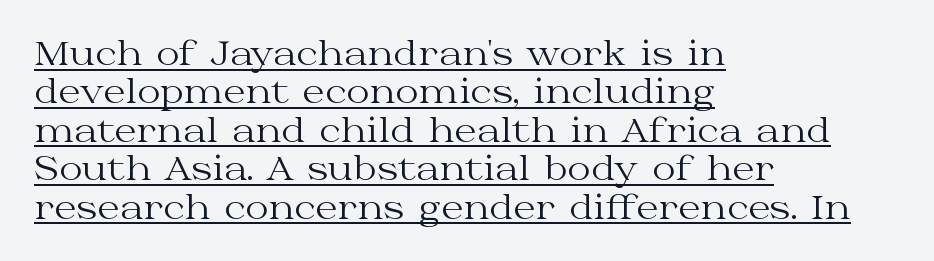
The image shows 32 px regular-weight, wide serif type, upright; set left-aligned, line spacing 1.2x, normal letter spacing, underlined; medium stroke contrast and a medium x-height.
